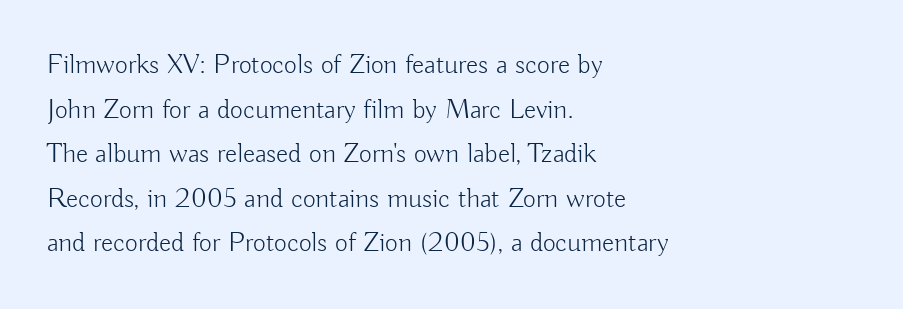
Check the space under the baseline: it is left empty. The cut favours lightness, reaching ordinary text weight at its darkest. The block of text has a typical density, with ordinary space between rows. Font category for this specimen: sans-serif. Each letter keeps its own natural width here, so spacing adapts to shape. This sample uses an upright cut, with every glyph sitting square on the baseline.
